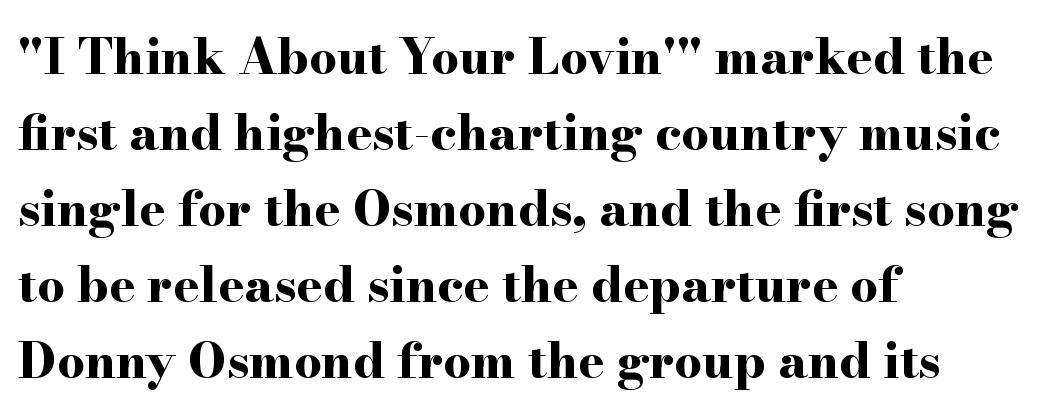
{"serif": "yes", "italic": "no", "bold": "yes", "weight": "bold", "width": "wide", "stroke_contrast": "high", "x_height": "small", "monospaced": "no", "underline": "no", "align": "left", "line_spacing": "normal", "line_spacing_ratio": 1.55, "letter_spacing": "normal", "letter_spacing_em": 0.0, "glyph_px": 49}
